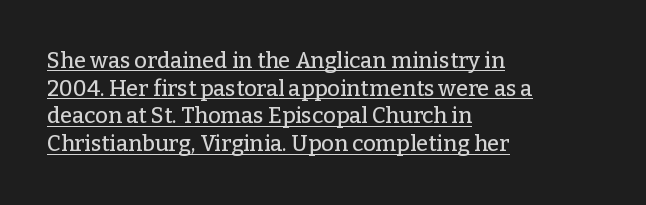
Decoration check: the copy is underlined. Where is the straight margin? On the left. Vertically, the passage feels balanced, rows spaced as you'd expect. Italic? Not at all — the glyphs are vertical. Look at the tracking — it's just the regular setting, nothing added.
